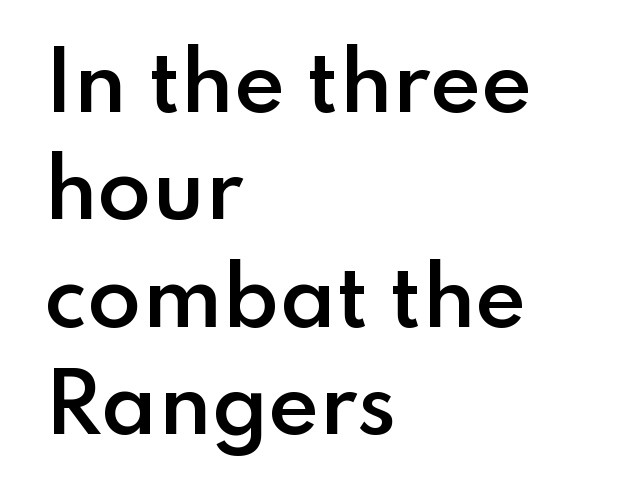
{"serif": "no", "italic": "no", "bold": "semi", "weight": "semibold", "width": "normal", "stroke_contrast": "low", "x_height": "small", "monospaced": "no", "underline": "no", "align": "left", "line_spacing": "normal", "line_spacing_ratio": 1.36, "letter_spacing": "normal", "letter_spacing_em": 0.0, "glyph_px": 79}
